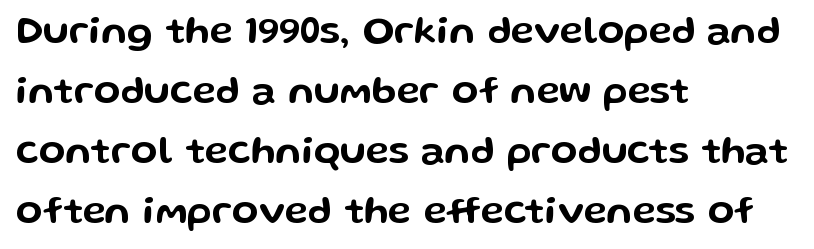
This sample has the flowing, uneven cadence of proportional lettering. In terms of letterform style, serifs are entirely absent. There is no visible air inserted between adjacent glyphs. Letters rest on an invisible, unmarked baseline. The paragraph shown leans on its left margin. Notice how the stems are strictly vertical — no italics here.
